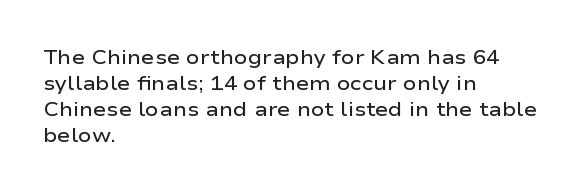
{"italic": "no", "bold": "semi", "underline": "no", "align": "left", "line_spacing": "normal", "line_spacing_ratio": 1.3, "letter_spacing": "normal", "letter_spacing_em": 0.0, "glyph_px": 20}
